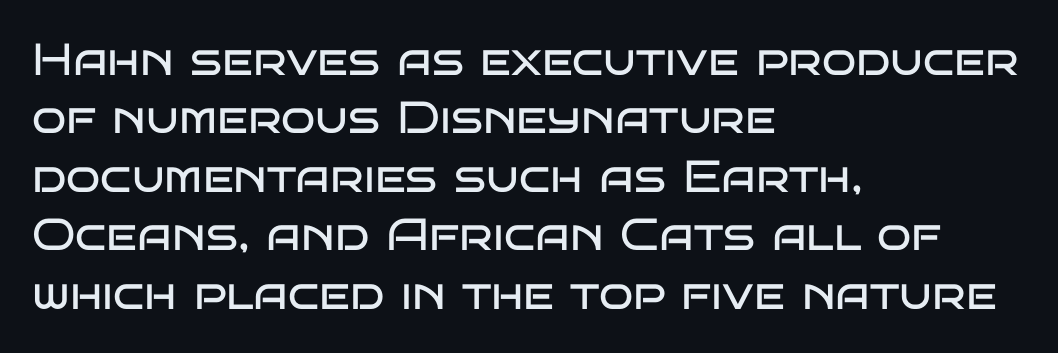
Q: Is the text bold? A: No.
Q: Is the text italic (slanted)? A: No, it is upright.
Q: Is the typeface a serif or a sans-serif typeface? A: Sans-serif.
Q: Is the text underlined? A: No.
Q: How is the paragraph aligned? A: Left-aligned.
Q: Is the spacing between letters normal or unusually wide? A: Normal.
Q: Is the spacing between lines tight, normal or loose? A: Normal.
Q: Width (condensed, normal, or wide)? A: Wide.
Q: Stroke contrast? A: Low.
Q: x-height? A: Large.
Q: Monospaced? A: No.
